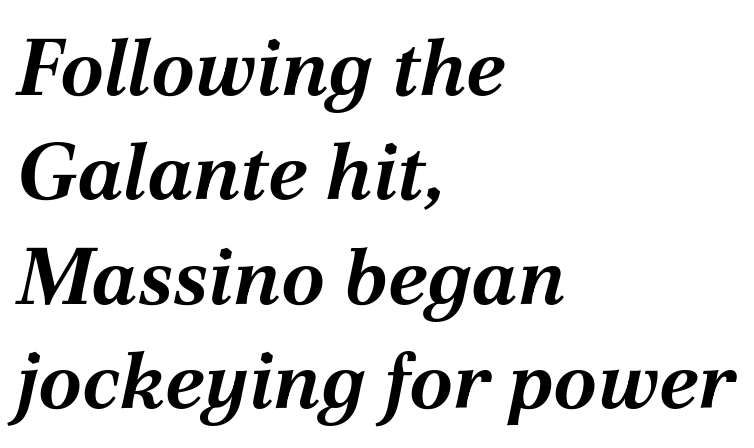
Line spacing here is normal. The letters sit at their default tracking, neither squeezed nor spread. Visually the block forms a straight wall on the left and a jagged coastline on the right. On the weight axis this lands at bold, roughly 700.
